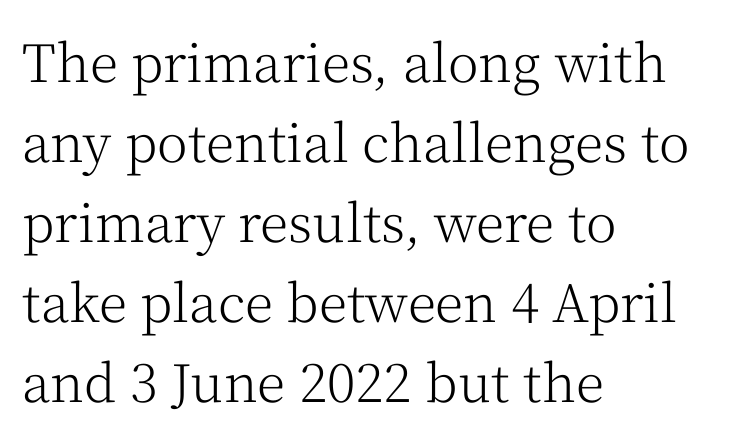
The image shows 52 px light serif type, upright; set left-aligned, normal line spacing (1.54x), normal letter spacing, not underlined; medium stroke contrast and a medium x-height.
